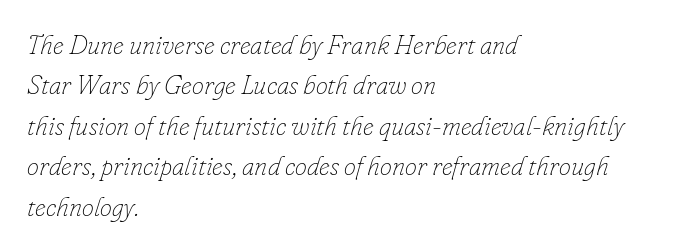
{"italic": "yes", "lean": "right", "slant_degrees": 16, "bold": "no", "underline": "no", "align": "left", "line_spacing": "normal", "line_spacing_ratio": 1.5, "letter_spacing": "normal", "letter_spacing_em": 0.0, "glyph_px": 27}
